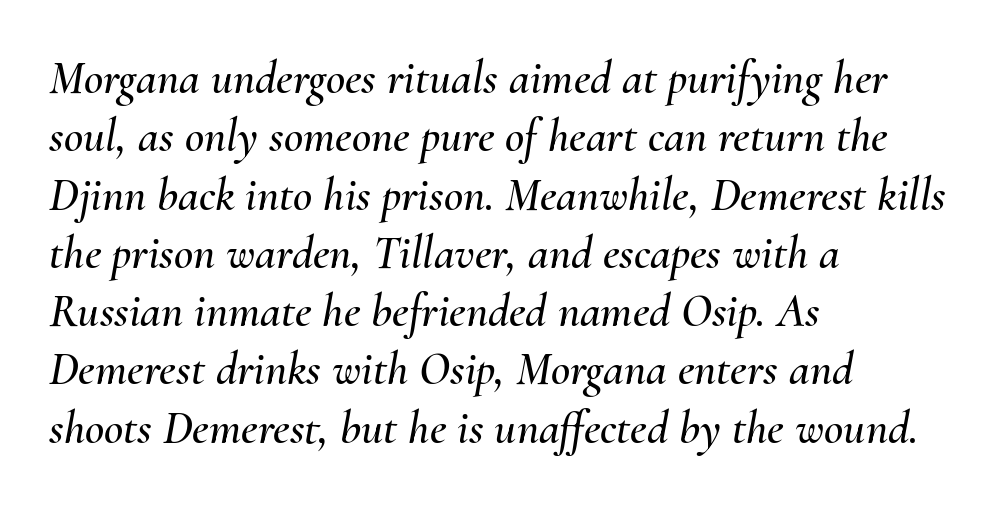
The image shows 47 px text type, italic (leaning right); set left-aligned, line spacing 1.24x, normal letter spacing, not underlined; medium stroke contrast and a small x-height.
